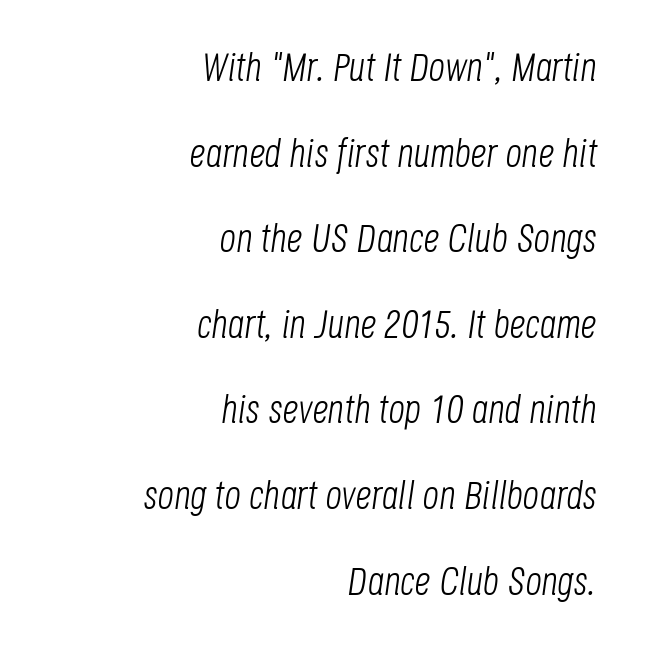
Q: Is the text bold? A: No.
Q: Is the text italic (slanted)? A: Yes, it leans right by about 8 degrees.
Q: Is the text underlined? A: No.
Q: How is the paragraph aligned? A: Right-aligned.
Q: Is the spacing between letters normal or unusually wide? A: Normal.
Q: Is the spacing between lines tight, normal or loose? A: Loose.
Q: Width (condensed, normal, or wide)? A: Condensed.
Q: Stroke contrast? A: Low.
Q: x-height? A: Large.
Q: Monospaced? A: No.
